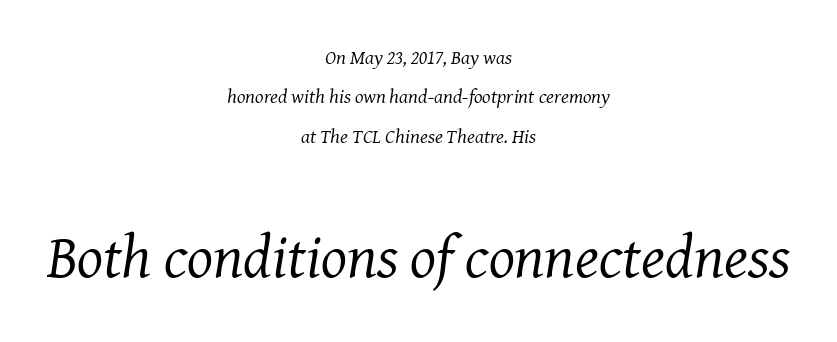
{"serif": "yes", "italic": "yes", "lean": "right", "slant_degrees": 8, "bold": "no", "weight": "regular", "width": "normal", "stroke_contrast": "medium", "x_height": "medium", "monospaced": "no", "underline": "no", "align": "center", "line_spacing": "loose", "line_spacing_ratio": 1.97, "letter_spacing": "normal", "letter_spacing_em": 0.0, "larger_block": "second", "size_ratio": 3.05, "glyph_px": 61}
